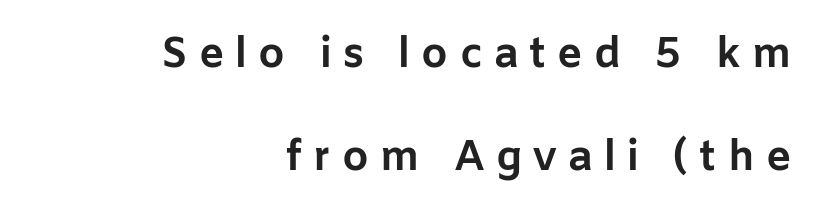
The image shows 42 px bold sans-serif type, upright; set right-aligned, loose line spacing (2.45x), unusually wide letter spacing (+0.27 em), not underlined; low stroke contrast and a medium x-height.
